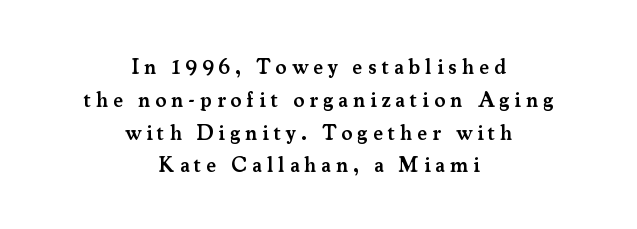
Q: Is the text bold? A: Semi-bold.
Q: Is the text italic (slanted)? A: No, it is upright.
Q: Is the text underlined? A: No.
Q: How is the paragraph aligned? A: Centered.
Q: Is the spacing between letters normal or unusually wide? A: Unusually wide.
Q: Is the spacing between lines tight, normal or loose? A: Normal.
